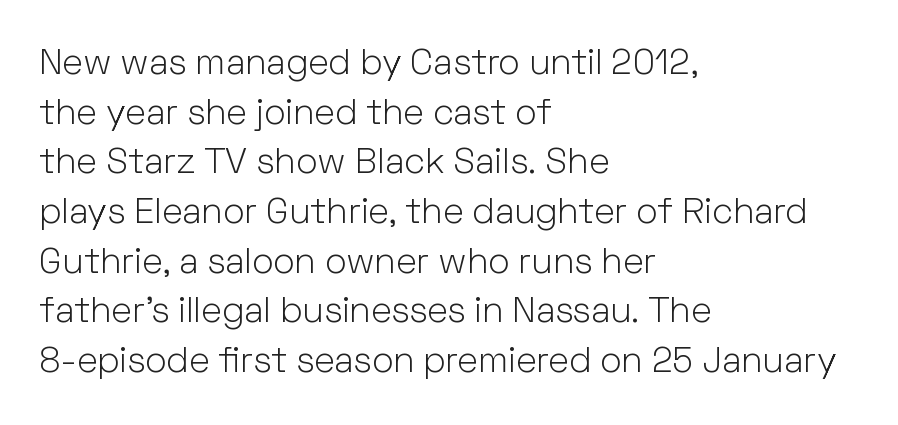
Q: Is the text bold? A: No.
Q: Is the text italic (slanted)? A: No, it is upright.
Q: Is the typeface a serif or a sans-serif typeface? A: Sans-serif.
Q: Is the text underlined? A: No.
Q: How is the paragraph aligned? A: Left-aligned.
Q: Is the spacing between letters normal or unusually wide? A: Normal.
Q: Is the spacing between lines tight, normal or loose? A: Normal.
Q: Width (condensed, normal, or wide)? A: Normal.
Q: Stroke contrast? A: Low.
Q: x-height? A: Medium.
Q: Monospaced? A: No.
